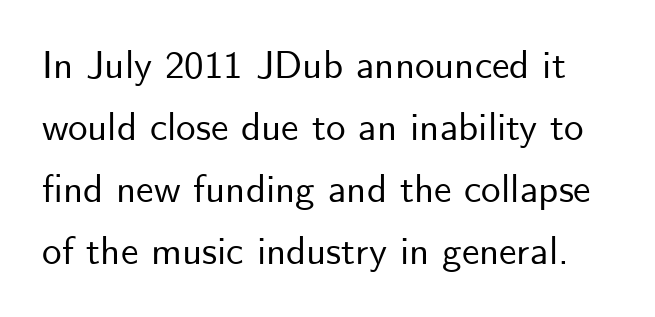
The image shows 39 px sans-serif type, upright; set normal line spacing (1.59x), normal letter spacing, not underlined; low stroke contrast and a small x-height.
